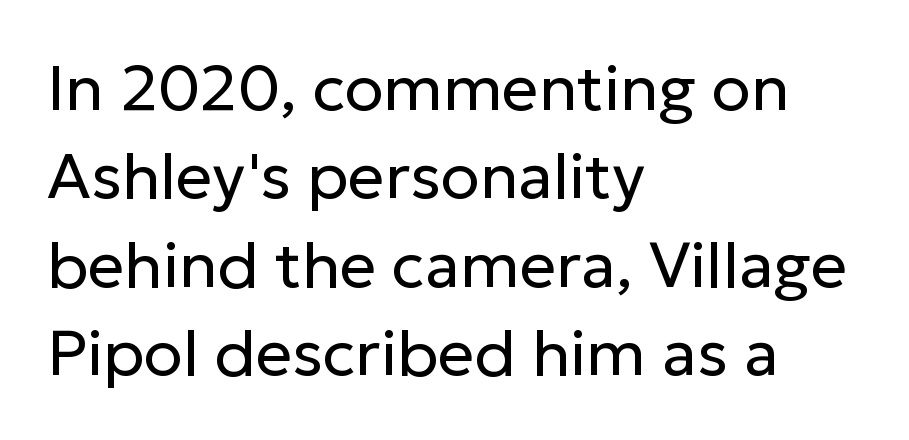
{"serif": "no", "italic": "no", "bold": "no", "weight": "regular", "width": "normal", "stroke_contrast": "low", "x_height": "medium", "monospaced": "no", "underline": "no", "align": "left", "line_spacing": "normal", "line_spacing_ratio": 1.38, "letter_spacing": "normal", "letter_spacing_em": 0.0, "glyph_px": 64}
